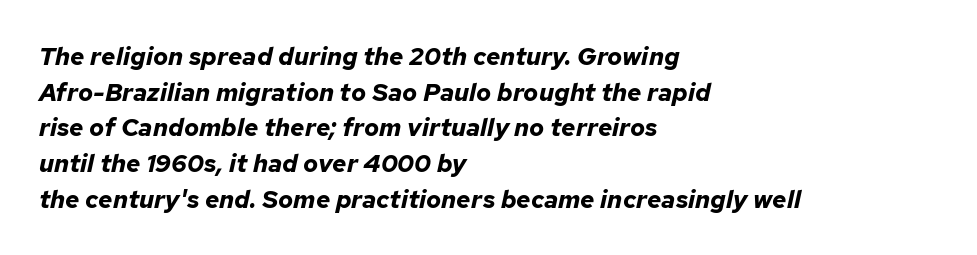
{"italic": "yes", "lean": "right", "slant_degrees": 12, "bold": "yes", "underline": "no", "align": "left", "line_spacing": "normal", "line_spacing_ratio": 1.43, "letter_spacing": "normal", "letter_spacing_em": 0.0, "glyph_px": 25}
